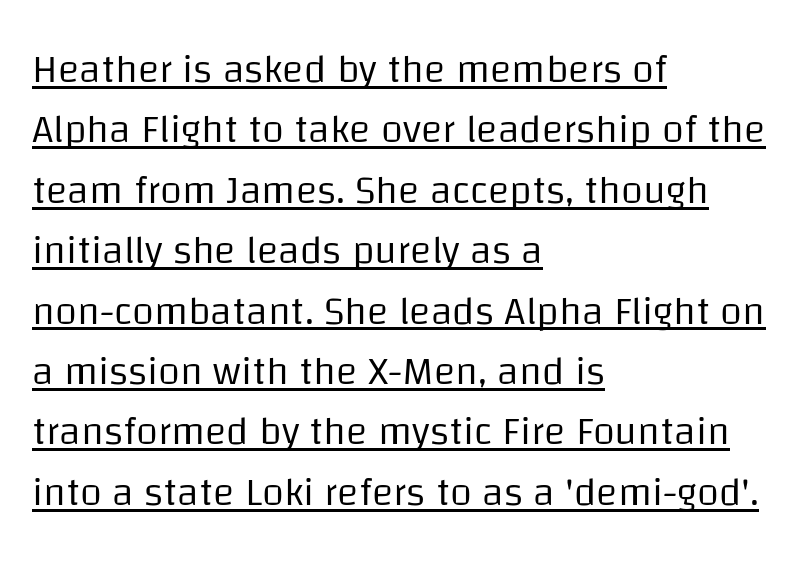
The image shows 40 px regular-weight sans-serif type, upright; set left-aligned, normal line spacing (1.51x), normal letter spacing, underlined; low stroke contrast and a large x-height.
